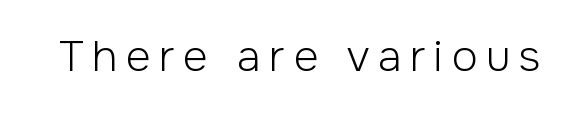
Q: Is the text bold? A: No.
Q: Is the text italic (slanted)? A: No, it is upright.
Q: Is the typeface a serif or a sans-serif typeface? A: Sans-serif.
Q: Is the text underlined? A: No.
Q: Is the spacing between letters normal or unusually wide? A: Unusually wide.
Q: Width (condensed, normal, or wide)? A: Normal.
Q: Stroke contrast? A: Low.
Q: x-height? A: Medium.
Q: Monospaced? A: No.
